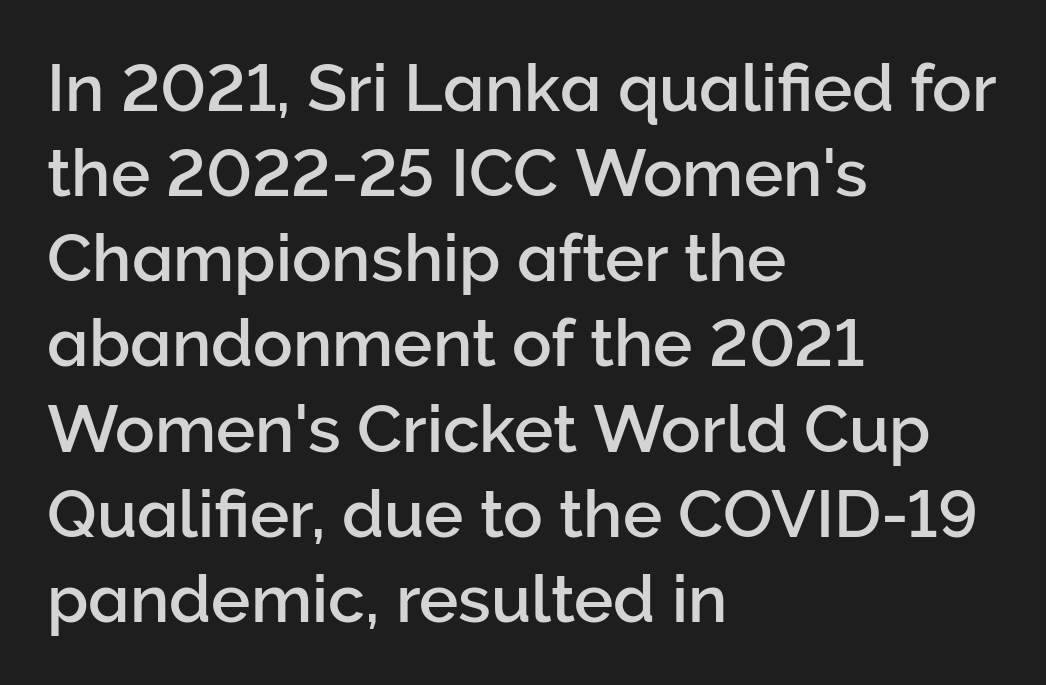
The image shows 66 px sans-serif type, upright; set left-aligned, normal line spacing (1.29x), normal letter spacing, not underlined; low stroke contrast and a medium x-height.
